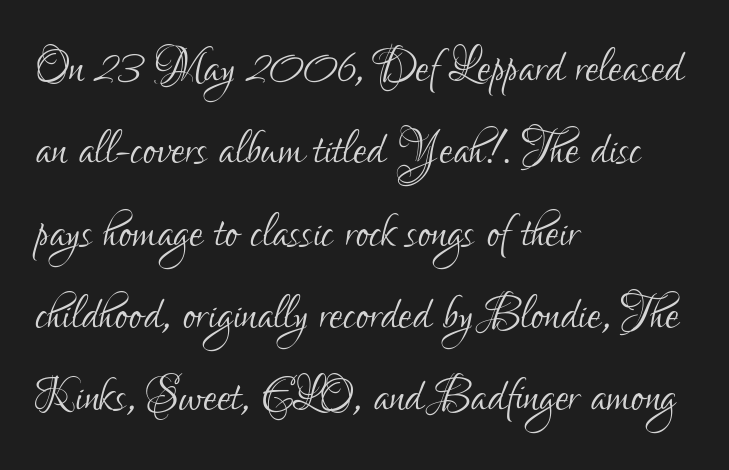
The weight would be labelled regular, book, light, or lighter still. A student would call this left alignment; a typographer would say flush left, rag right. This rendering leaves character spacing at its baseline value. Letters rest on an invisible, unmarked baseline. Looks like regular typesetting: each glyph gets only the width it needs.
